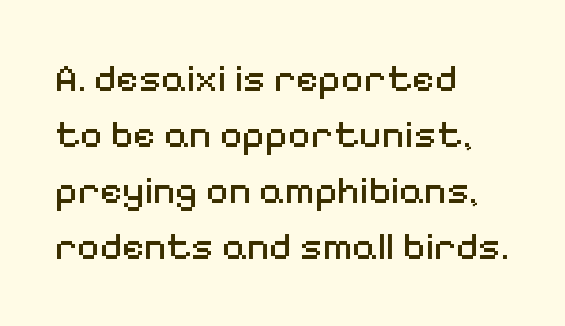
Q: Is the text bold? A: No.
Q: Is the text italic (slanted)? A: No, it is upright.
Q: Is the typeface a serif or a sans-serif typeface? A: Sans-serif.
Q: Is the text underlined? A: No.
Q: How is the paragraph aligned? A: Left-aligned.
Q: Is the spacing between letters normal or unusually wide? A: Normal.
Q: Is the spacing between lines tight, normal or loose? A: Normal.
Q: Width (condensed, normal, or wide)? A: Normal.
Q: Stroke contrast? A: Medium.
Q: x-height? A: Medium.
Q: Monospaced? A: No.
